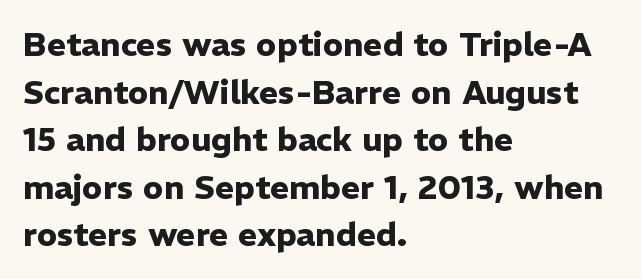
Every letter is thick-stroked: bold, no question. Nope, no serifs anywhere on these letters. The foot of each line stays bare and open. What's the leading like? Ordinary, nothing unusual. The passage shown is typed in a proportional face where columns would drift. Rendered with straight, roman letterforms.
